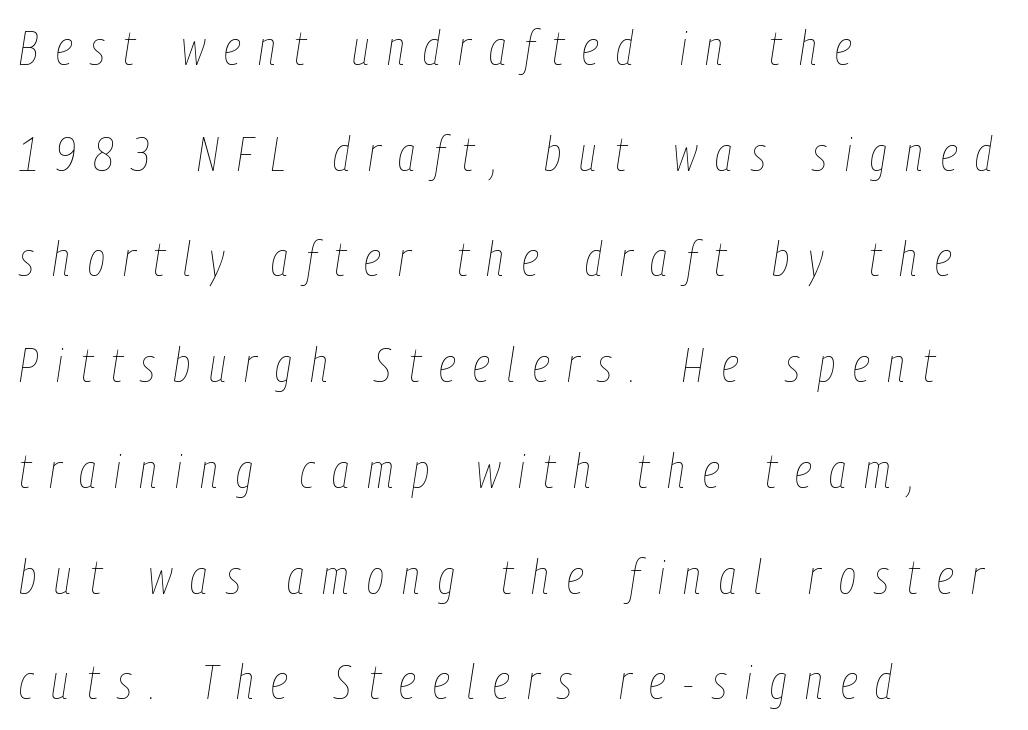
{"italic": "yes", "lean": "right", "slant_degrees": 9, "bold": "no", "weight": "thin", "width": "condensed", "stroke_contrast": "low", "x_height": "medium", "monospaced": "no", "underline": "no", "align": "left", "line_spacing": "loose", "line_spacing_ratio": 2.25, "letter_spacing": "wide", "letter_spacing_em": 0.39, "glyph_px": 47}
